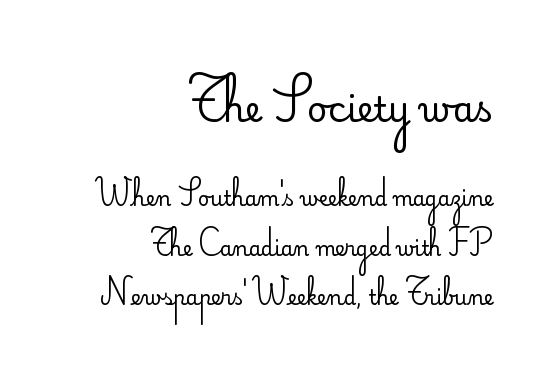
No extra ink here — the face is not bold. You can tell it's not italic because the verticals are truly vertical. What kind of face is this? One without serifs — a sans. You could not count columns in this text — the font is proportionally spaced. The first block has been scaled up relative to the second.
